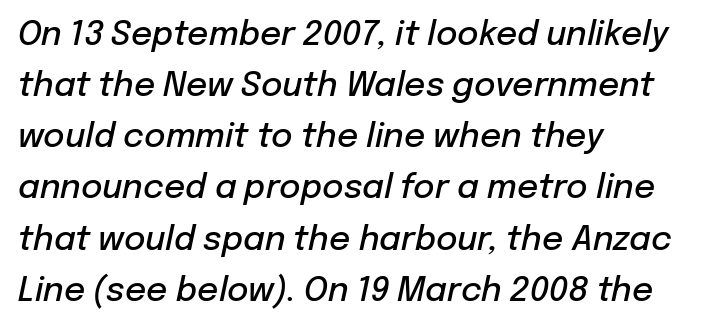
The image shows 33 px semibold type, italic (leaning right); set left-aligned, normal line spacing (1.55x), normal letter spacing, not underlined; low stroke contrast and a medium x-height.
